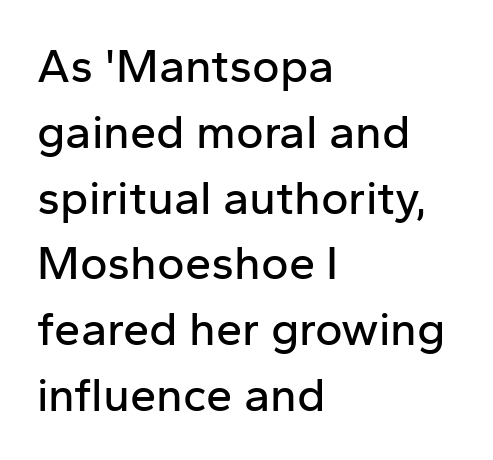
Q: Is the text italic (slanted)? A: No, it is upright.
Q: Is the typeface a serif or a sans-serif typeface? A: Sans-serif.
Q: Is the text underlined? A: No.
Q: How is the paragraph aligned? A: Left-aligned.
Q: Is the spacing between letters normal or unusually wide? A: Normal.
Q: Is the spacing between lines tight, normal or loose? A: Normal.
Q: Width (condensed, normal, or wide)? A: Normal.
Q: Stroke contrast? A: Low.
Q: x-height? A: Medium.
Q: Monospaced? A: No.
